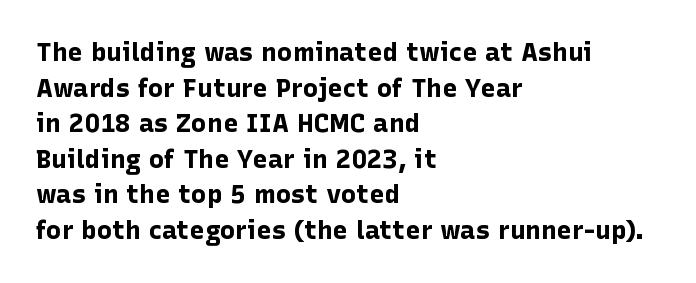
Q: Is the text bold? A: Yes.
Q: Is the text italic (slanted)? A: No, it is upright.
Q: Is the text underlined? A: No.
Q: How is the paragraph aligned? A: Left-aligned.
Q: Is the spacing between letters normal or unusually wide? A: Normal.
Q: Is the spacing between lines tight, normal or loose? A: Normal.
